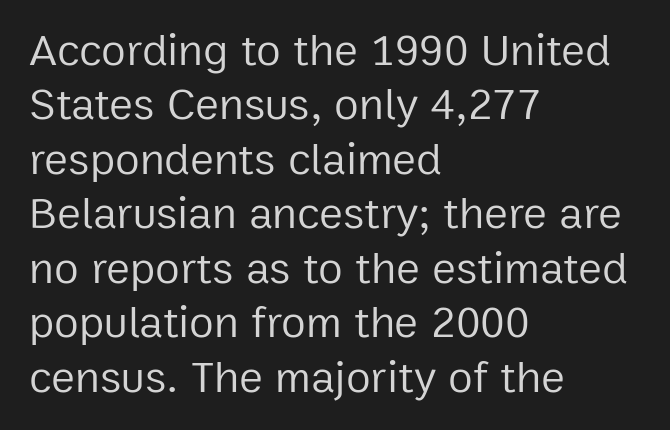
Q: Is the text bold? A: No.
Q: Is the text italic (slanted)? A: No, it is upright.
Q: Is the typeface a serif or a sans-serif typeface? A: Sans-serif.
Q: Is the text underlined? A: No.
Q: How is the paragraph aligned? A: Left-aligned.
Q: Is the spacing between letters normal or unusually wide? A: Normal.
Q: Width (condensed, normal, or wide)? A: Normal.
Q: Stroke contrast? A: Low.
Q: x-height? A: Medium.
Q: Monospaced? A: No.
